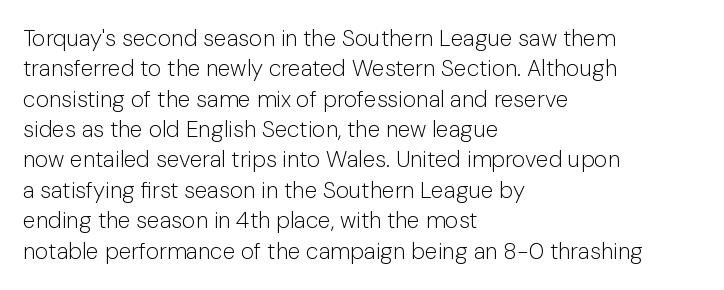
Q: Is the text bold? A: No.
Q: Is the text italic (slanted)? A: No, it is upright.
Q: Is the text underlined? A: No.
Q: How is the paragraph aligned? A: Left-aligned.
Q: Is the spacing between letters normal or unusually wide? A: Normal.
Q: Is the spacing between lines tight, normal or loose? A: Normal.
